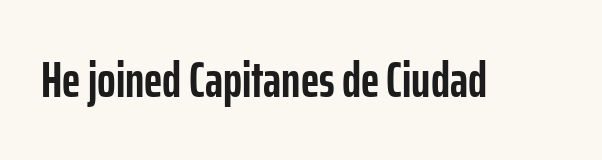
This is sans-serif lettering, the kind often seen on screens and signage. Rendered with straight, roman letterforms. This rendering leaves character spacing at its baseline value. Is this a fixed-width face? No — the glyphs have proportional, varying widths. This rendering features lettering with no underline.
